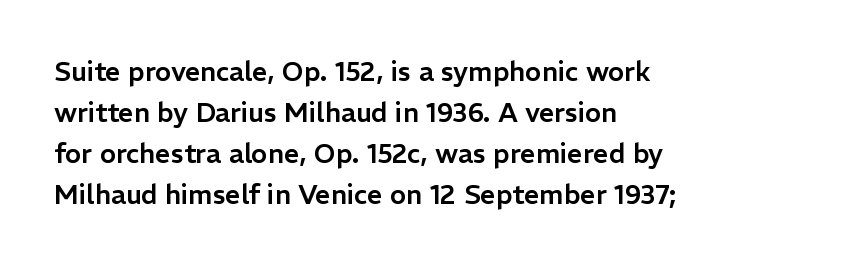
The image shows 27 px text type, upright; set left-aligned, normal line spacing (1.52x), normal letter spacing, not underlined.
